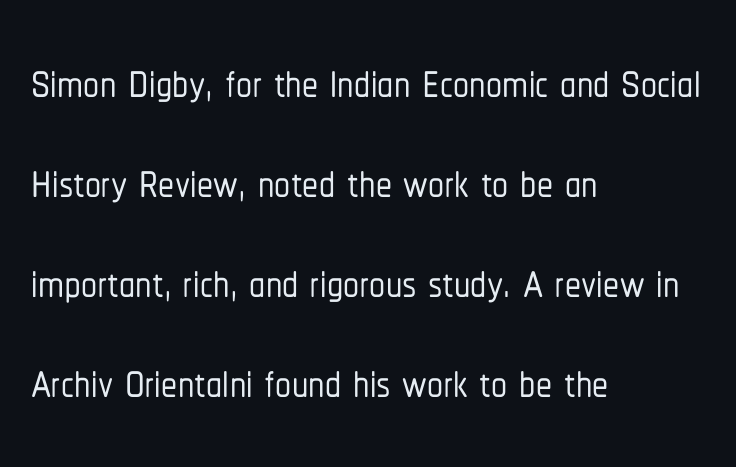
Q: Is the text italic (slanted)? A: No, it is upright.
Q: Is the typeface a serif or a sans-serif typeface? A: Sans-serif.
Q: Is the text underlined? A: No.
Q: How is the paragraph aligned? A: Left-aligned.
Q: Is the spacing between letters normal or unusually wide? A: Normal.
Q: Is the spacing between lines tight, normal or loose? A: Normal.
Q: Width (condensed, normal, or wide)? A: Condensed.
Q: Stroke contrast? A: Low.
Q: x-height? A: Medium.
Q: Monospaced? A: No.
